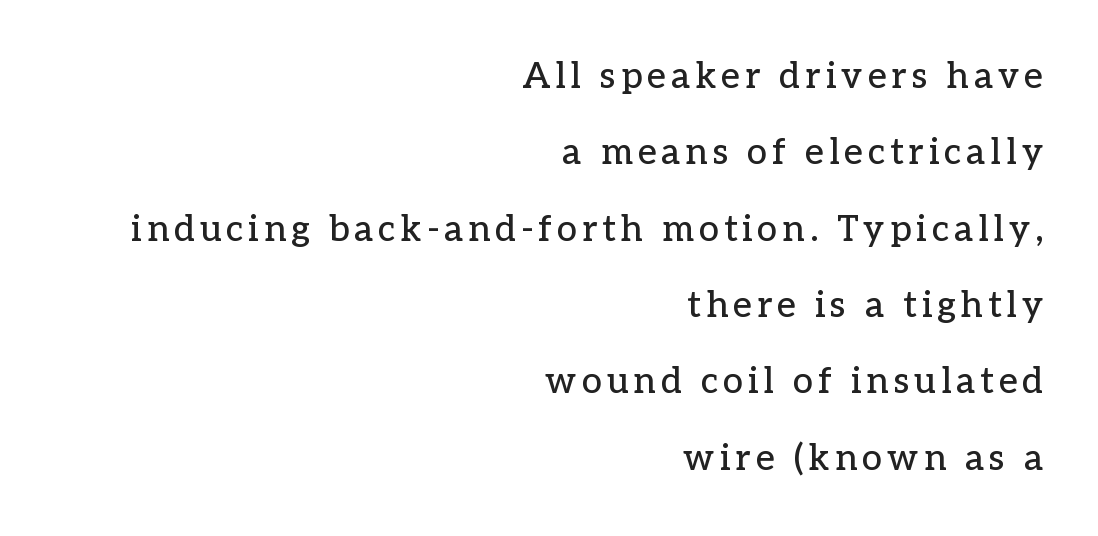
{"serif": "yes", "italic": "no", "width": "normal", "stroke_contrast": "low", "x_height": "medium", "monospaced": "no", "underline": "no", "align": "right", "line_spacing": "loose", "line_spacing_ratio": 2.12, "glyph_px": 36}
